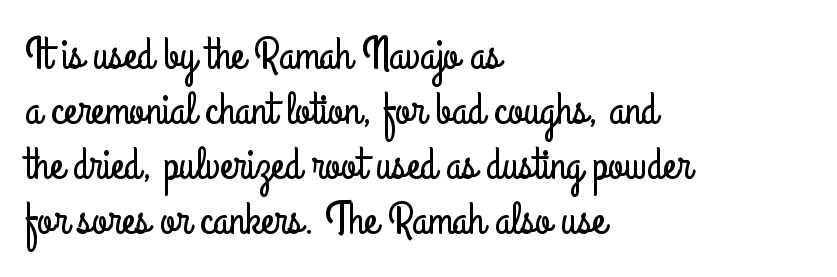
Underlining? Definitely not there. The paragraph shown leans on its left margin. Varying glyph widths throughout — classic text-font behaviour. The letterforms sit shoulder to shoulder at normal distance. The rendering shows plain stroke endings on the letterforms — a sans-serif design.
